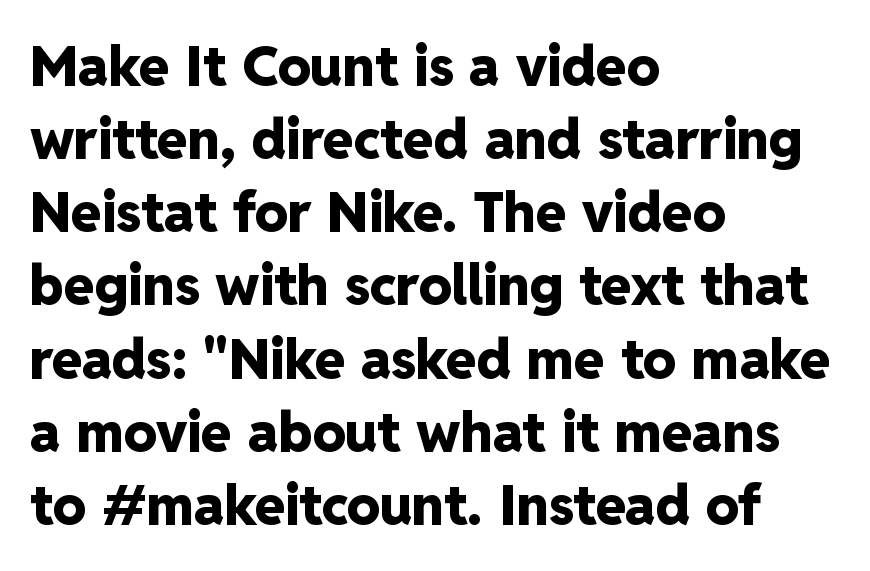
{"serif": "no", "italic": "no", "bold": "yes", "weight": "heavy", "width": "normal", "stroke_contrast": "low", "x_height": "medium", "monospaced": "no", "underline": "no", "align": "left", "line_spacing": "normal", "line_spacing_ratio": 1.33, "letter_spacing": "normal", "letter_spacing_em": 0.0, "glyph_px": 55}
